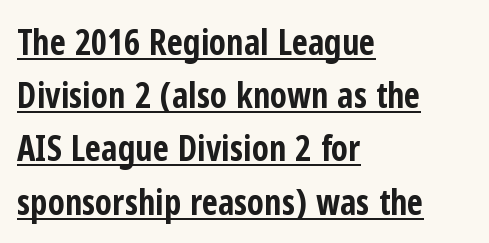
No feet cap the strokes, marking this as sans-serif type. Glyph-to-glyph distance matches everyday printed text. Notice how a bar underscores the lettering throughout. Visually the block forms a straight wall on the left and a jagged coastline on the right. Horizontal bands of white between lines are of average thickness. The glyphs have the mass of a bold cut.
